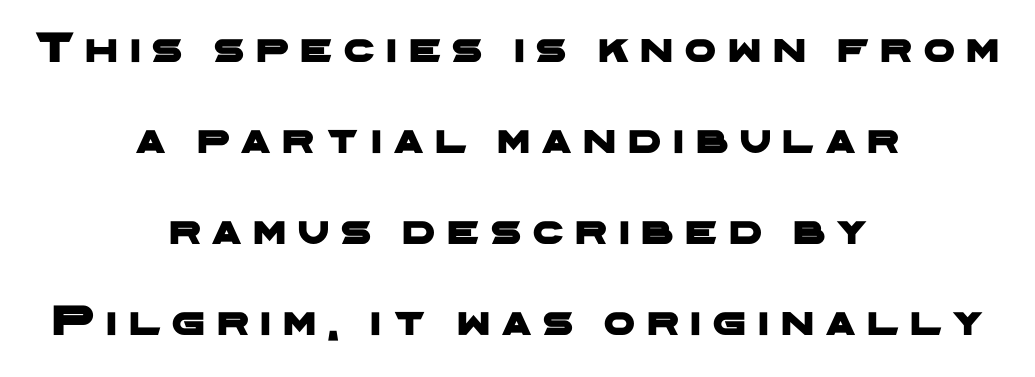
The image shows 44 px wide sans-serif type; set centered, loose line spacing (2.07x), unusually wide letter spacing (+0.27 em), not underlined; low stroke contrast and a medium x-height.
